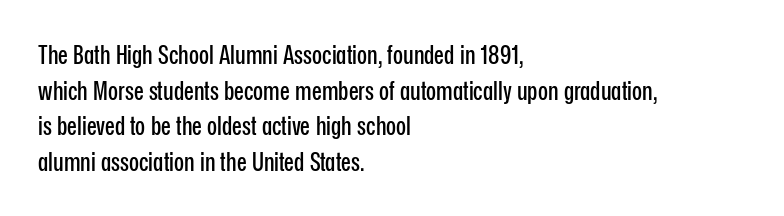
The image shows 26 px text type, upright; set left-aligned, normal line spacing (1.37x), normal letter spacing, not underlined.
